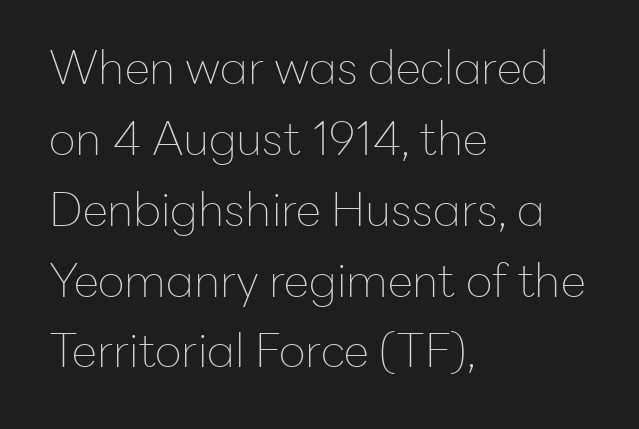
The image shows 46 px thin sans-serif type, upright; set left-aligned, normal line spacing (1.54x), normal letter spacing, not underlined; low stroke contrast and a medium x-height.
